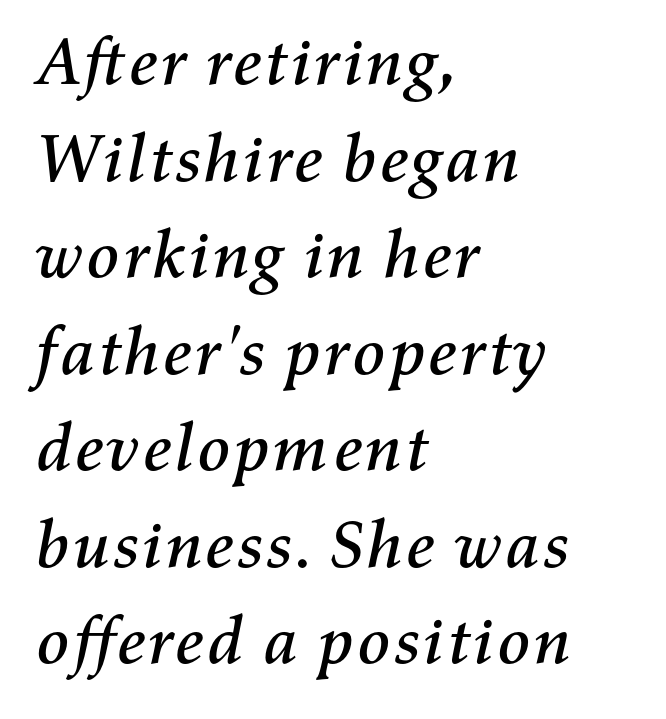
The image shows 68 px text type, italic (leaning right); set left-aligned, normal line spacing (1.42x), normal letter spacing, not underlined; medium stroke contrast and a medium x-height.
